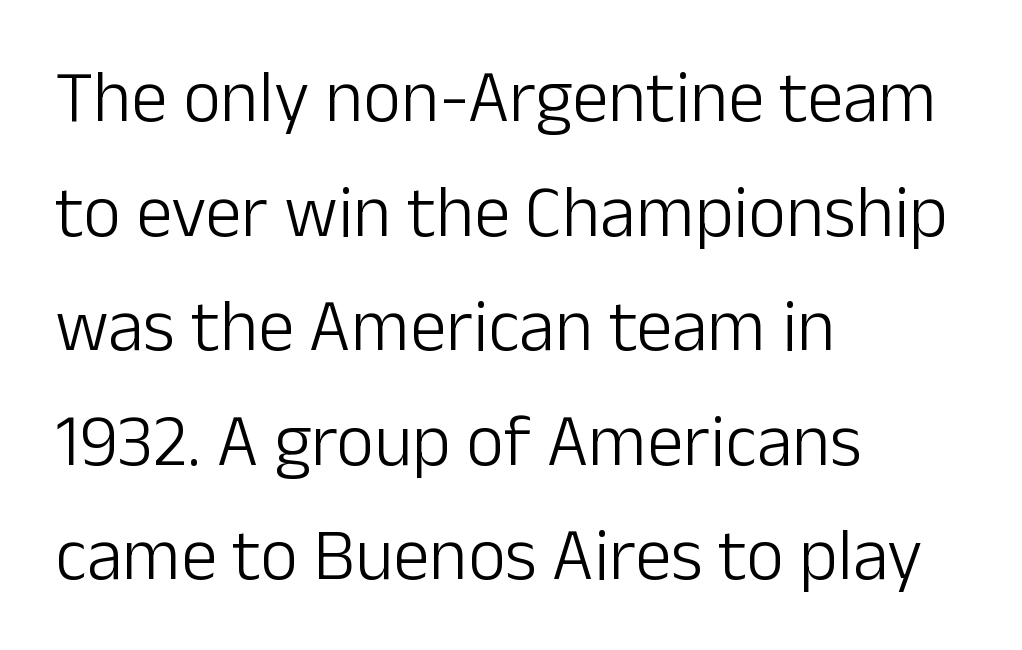
Q: Is the text bold? A: No.
Q: Is the text italic (slanted)? A: No, it is upright.
Q: Is the typeface a serif or a sans-serif typeface? A: Sans-serif.
Q: Is the text underlined? A: No.
Q: How is the paragraph aligned? A: Left-aligned.
Q: Is the spacing between letters normal or unusually wide? A: Normal.
Q: Is the spacing between lines tight, normal or loose? A: Normal.
Q: Width (condensed, normal, or wide)? A: Normal.
Q: Stroke contrast? A: Low.
Q: x-height? A: Medium.
Q: Monospaced? A: No.
